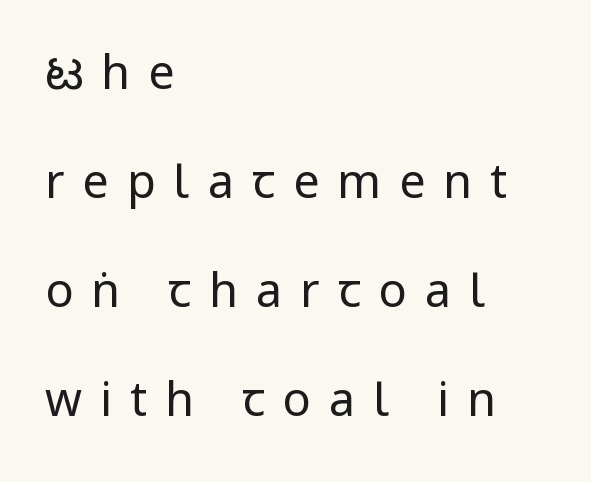
{"serif": "no", "italic": "no", "bold": "no", "weight": "regular", "width": "condensed", "stroke_contrast": "low", "x_height": "large", "monospaced": "no", "underline": "no", "align": "left", "line_spacing": "loose", "line_spacing_ratio": 2.32, "letter_spacing": "wide", "letter_spacing_em": 0.38, "glyph_px": 47}
